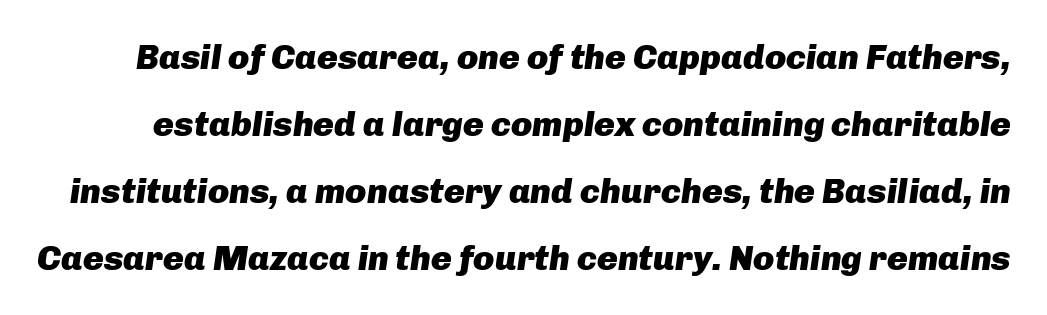
The image shows 35 px heavy type, italic (leaning right); set loose line spacing (1.91x), normal letter spacing, not underlined; low stroke contrast and a medium x-height.
